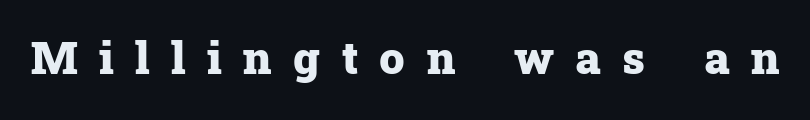
The image shows 45 px heavy serif type, upright; set unusually wide letter spacing (+0.48 em), not underlined; low stroke contrast and a medium x-height.
